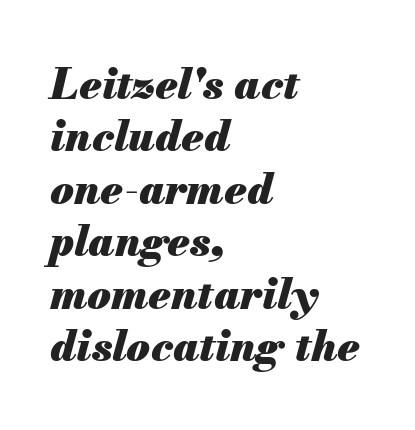
{"italic": "yes", "lean": "right", "slant_degrees": 13, "bold": "yes", "weight": "heavy", "width": "normal", "stroke_contrast": "medium", "x_height": "small", "monospaced": "no", "underline": "no", "align": "left", "line_spacing_ratio": 1.22, "letter_spacing": "normal", "letter_spacing_em": 0.0, "glyph_px": 43}
